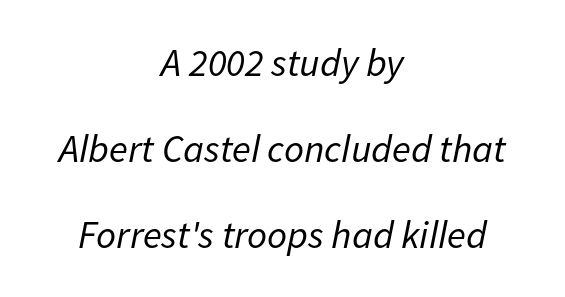
Ink coverage per letter is moderate at most. Letter spacing: default. The typesetter chose a symmetrical, centered arrangement here. Spacing verdict: proportional, widths tailored to each character. Compared with ordinary roman type, these characters are visibly tilted. The strip under each line holds only bare page.
